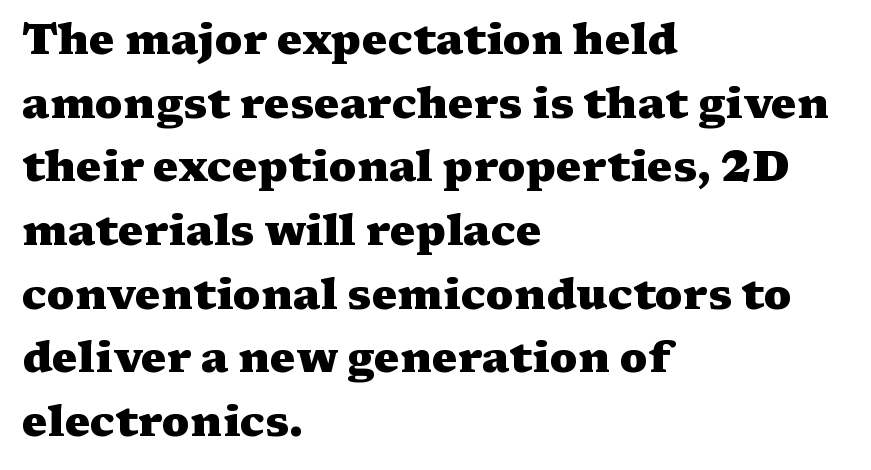
{"serif": "yes", "italic": "no", "bold": "yes", "weight": "heavy", "width": "wide", "stroke_contrast": "medium", "x_height": "medium", "monospaced": "no", "underline": "no", "align": "left", "line_spacing": "normal", "line_spacing_ratio": 1.48, "letter_spacing": "normal", "letter_spacing_em": 0.0, "glyph_px": 43}
